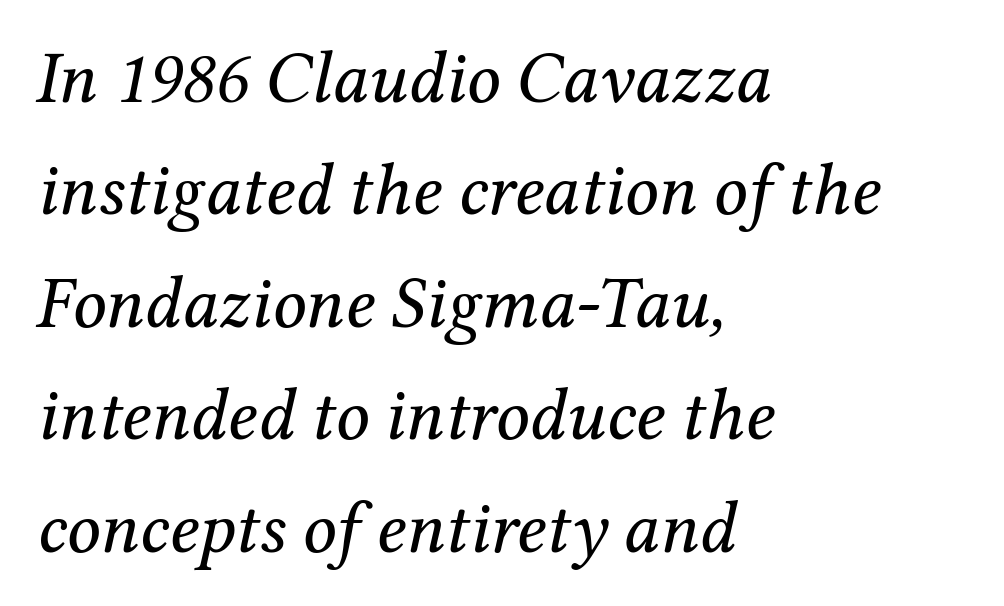
The image shows 74 px regular-weight serif type, italic (leaning right); set left-aligned, normal line spacing (1.52x), normal letter spacing, not underlined; medium stroke contrast and a medium x-height.
